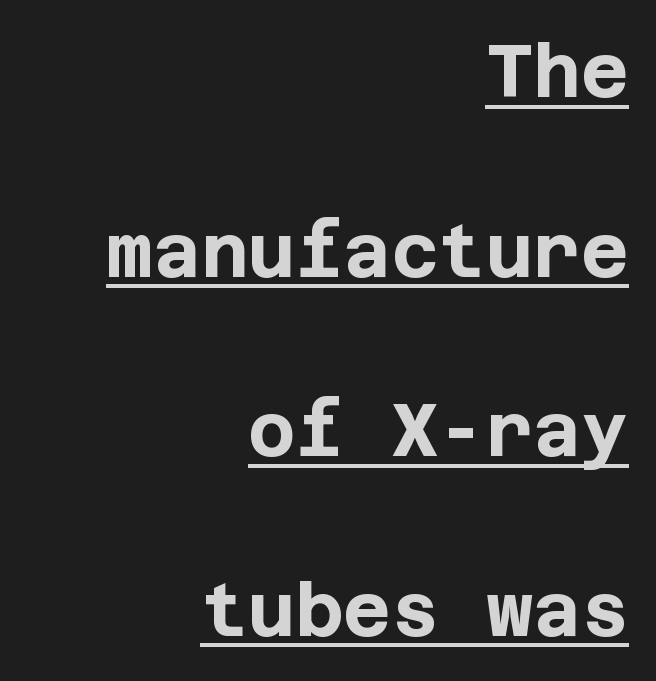
Does the leading feel generous? Absolutely, it's lavish. The glyphs are accompanied by a horizontal stroke just below them. Quick note: not italic, upright. Stroke thickness is high; the sample reads as a true bold.
